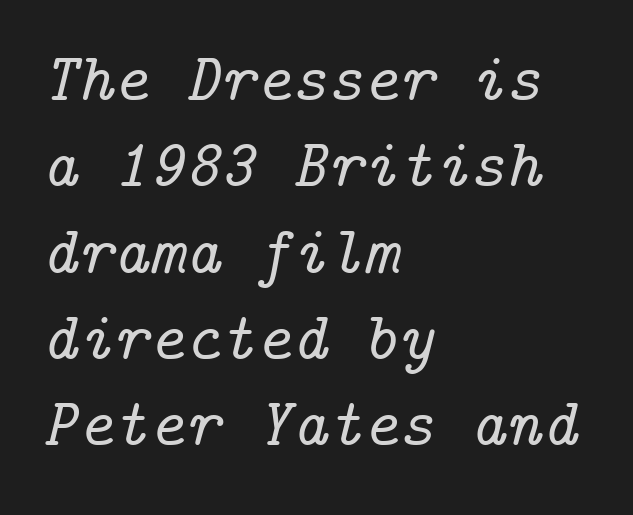
Q: Is the text italic (slanted)? A: Yes, it leans right by about 14 degrees.
Q: Is the typeface a serif or a sans-serif typeface? A: Serif.
Q: Is the text underlined? A: No.
Q: How is the paragraph aligned? A: Left-aligned.
Q: Is the spacing between letters normal or unusually wide? A: Normal.
Q: Is the spacing between lines tight, normal or loose? A: Normal.
Q: Width (condensed, normal, or wide)? A: Normal.
Q: Stroke contrast? A: Low.
Q: x-height? A: Medium.
